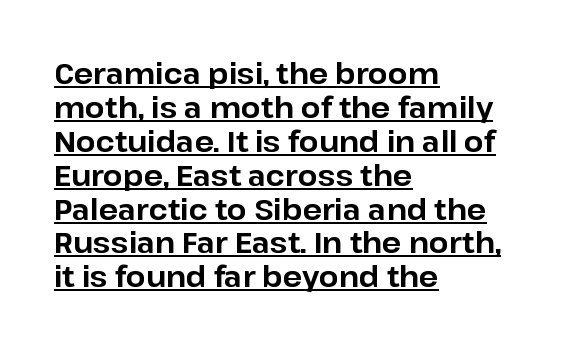
{"serif": "no", "italic": "no", "bold": "yes", "weight": "bold", "width": "normal", "stroke_contrast": "low", "x_height": "medium", "monospaced": "no", "underline": "yes", "align": "left", "line_spacing_ratio": 1.21, "letter_spacing": "normal", "letter_spacing_em": 0.0, "glyph_px": 28}
